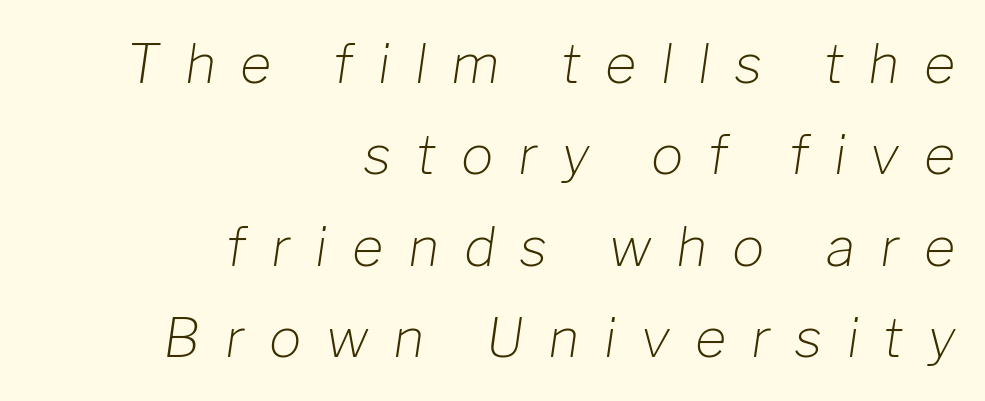
The image shows 54 px light type, italic (leaning right); set right-aligned, normal line spacing (1.69x), unusually wide letter spacing (+0.46 em), not underlined; low stroke contrast and a medium x-height.
